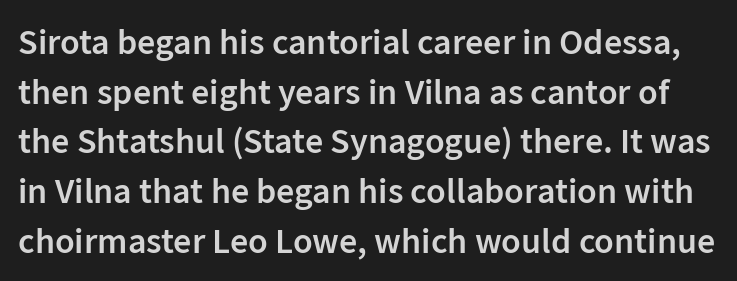
Q: Is the text bold? A: Semi-bold.
Q: Is the text italic (slanted)? A: No, it is upright.
Q: Is the typeface a serif or a sans-serif typeface? A: Sans-serif.
Q: Is the text underlined? A: No.
Q: Is the spacing between letters normal or unusually wide? A: Normal.
Q: Is the spacing between lines tight, normal or loose? A: Normal.
Q: Width (condensed, normal, or wide)? A: Normal.
Q: Stroke contrast? A: Low.
Q: x-height? A: Medium.
Q: Monospaced? A: No.
